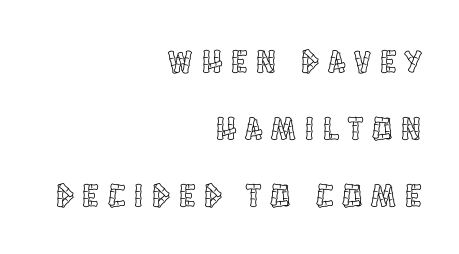
Underline: absent. This sample uses expanded letter spacing, leaving extra air between glyphs. Reading down the column, the eye jumps a long way to each next line. Horizontal alignment here is rightward, an uncommon choice for prose. Varying glyph widths throughout — classic text-font behaviour. Notice how the stems are strictly vertical — no italics here.
